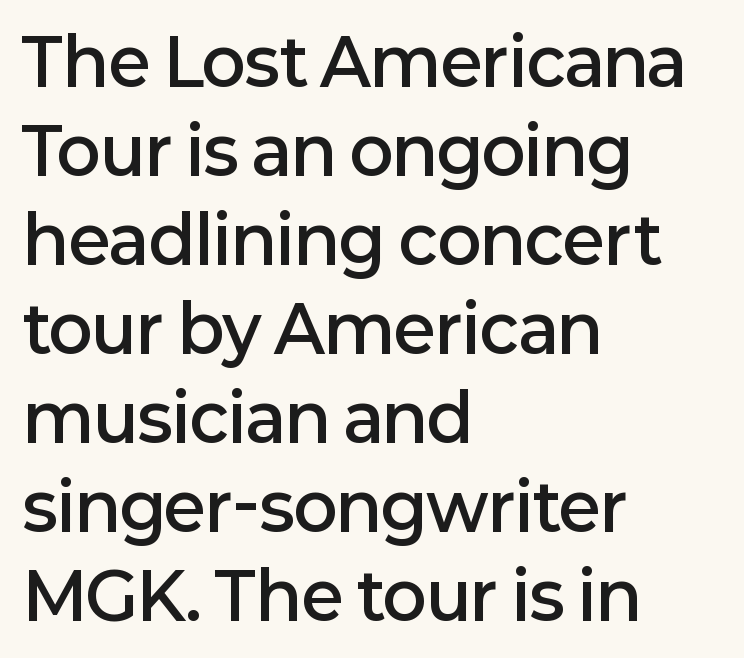
Short note: letters normally spaced. These lines stack with their left ends in a neat column. A clean baseline with only descenders dipping below it. Semibold letterforms, between regular and bold. To sum up the face: it is a sans, with no serifs.
